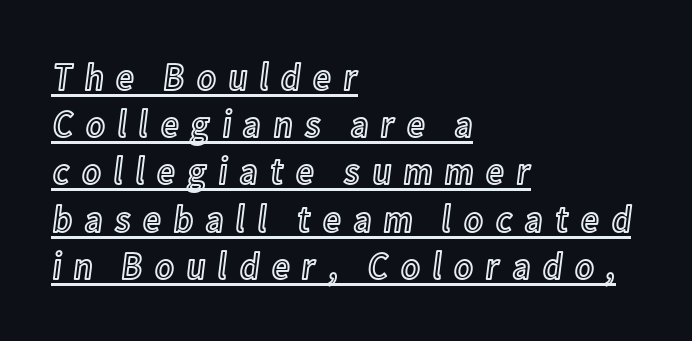
{"width": "condensed", "x_height": "medium", "monospaced": "no", "underline": "yes", "align": "left", "line_spacing_ratio": 1.21, "letter_spacing": "wide", "letter_spacing_em": 0.28, "glyph_px": 39}
